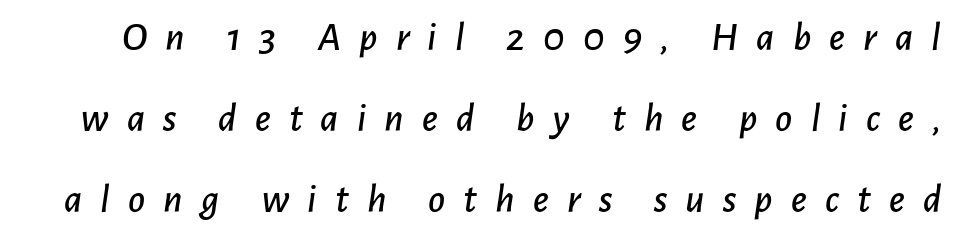
The image shows 41 px text type, italic (leaning right); set loose line spacing (1.97x), unusually wide letter spacing (+0.44 em), not underlined; low stroke contrast and a medium x-height.
